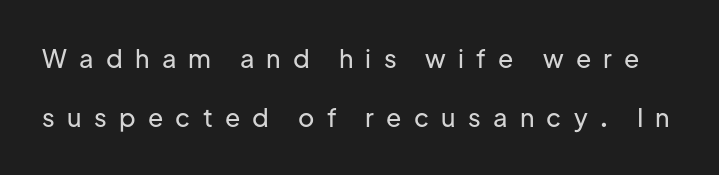
The foot of each line stays bare and open. The type is letterspaced generously, with wide tracking. Baseline-to-baseline distance is far greater than the letter height. Every stem runs plumb, perpendicular to the baseline.
